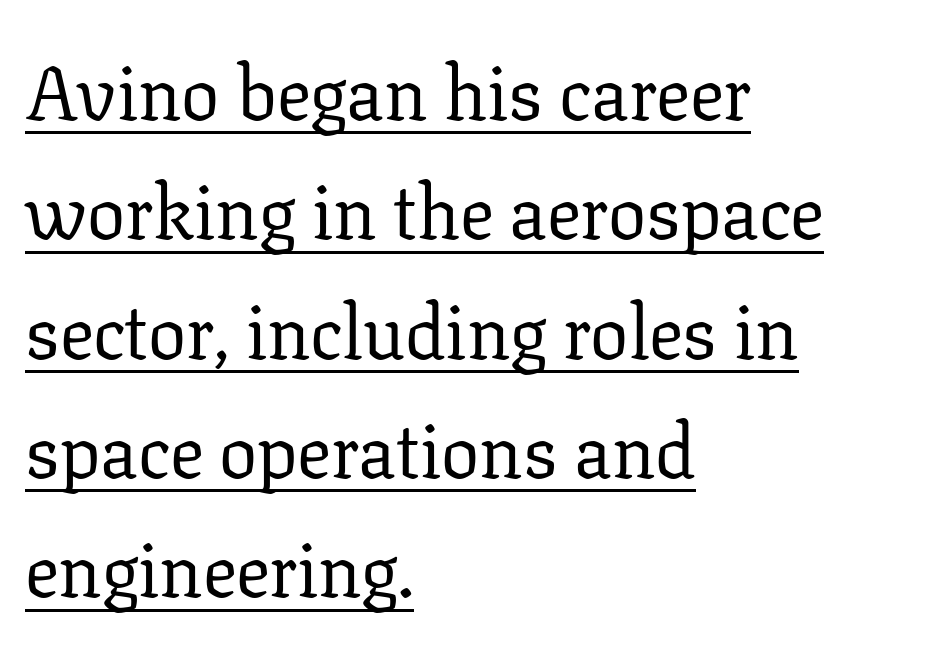
The image shows 76 px regular-weight serif type, upright; set left-aligned, normal line spacing (1.57x), normal letter spacing, underlined; low stroke contrast and a medium x-height.
